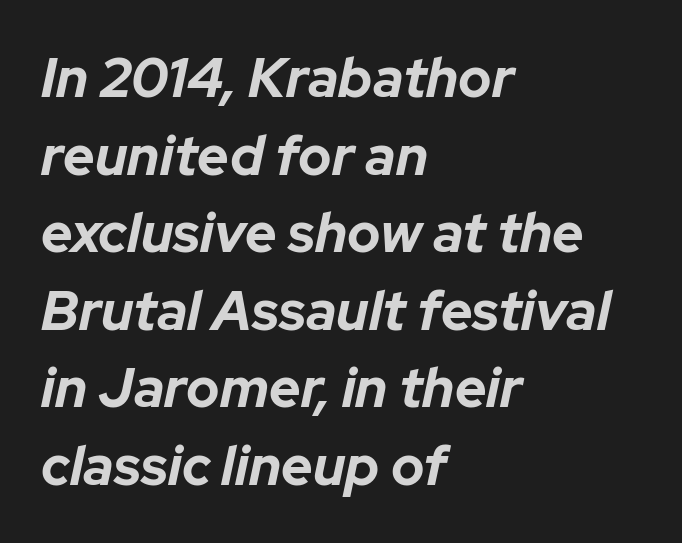
The image shows 55 px bold type, italic (leaning right); set left-aligned, normal line spacing (1.41x), normal letter spacing, not underlined; low stroke contrast and a medium x-height.
